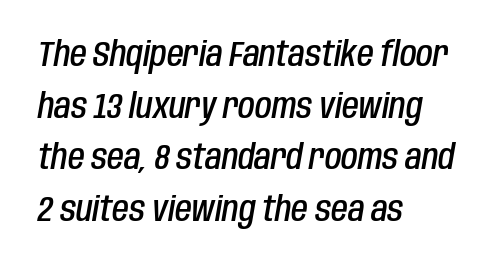
{"italic": "yes", "lean": "right", "slant_degrees": 10, "bold": "semi", "weight": "semibold", "width": "condensed", "stroke_contrast": "low", "x_height": "large", "monospaced": "no", "underline": "no", "align": "left", "line_spacing": "normal", "line_spacing_ratio": 1.52, "letter_spacing": "normal", "letter_spacing_em": 0.0, "glyph_px": 34}
